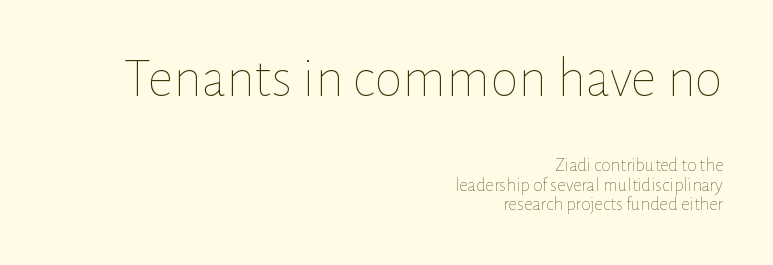
{"italic": "no", "bold": "no", "weight": "thin", "width": "normal", "stroke_contrast": "low", "x_height": "medium", "monospaced": "no", "underline": "no", "align": "right", "line_spacing": "tight", "line_spacing_ratio": 1.04, "letter_spacing": "normal", "letter_spacing_em": 0.0, "larger_block": "first", "size_ratio": 3.0, "glyph_px": 57}
